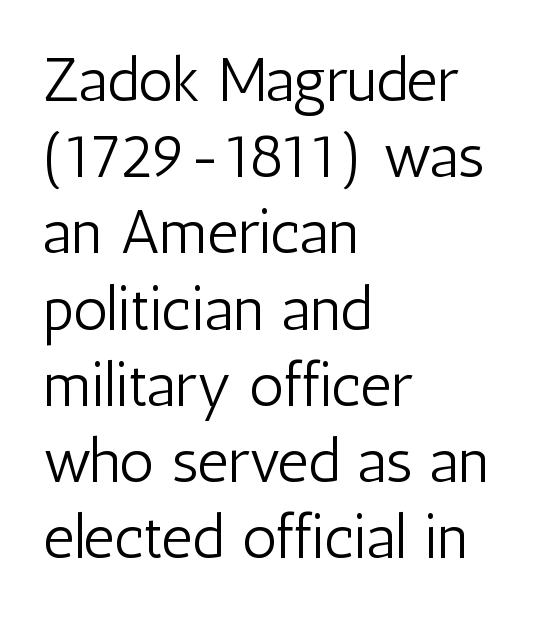
The image shows 61 px light, condensed sans-serif type, upright; set left-aligned, normal line spacing (1.25x), normal letter spacing, not underlined; low stroke contrast and a medium x-height.
